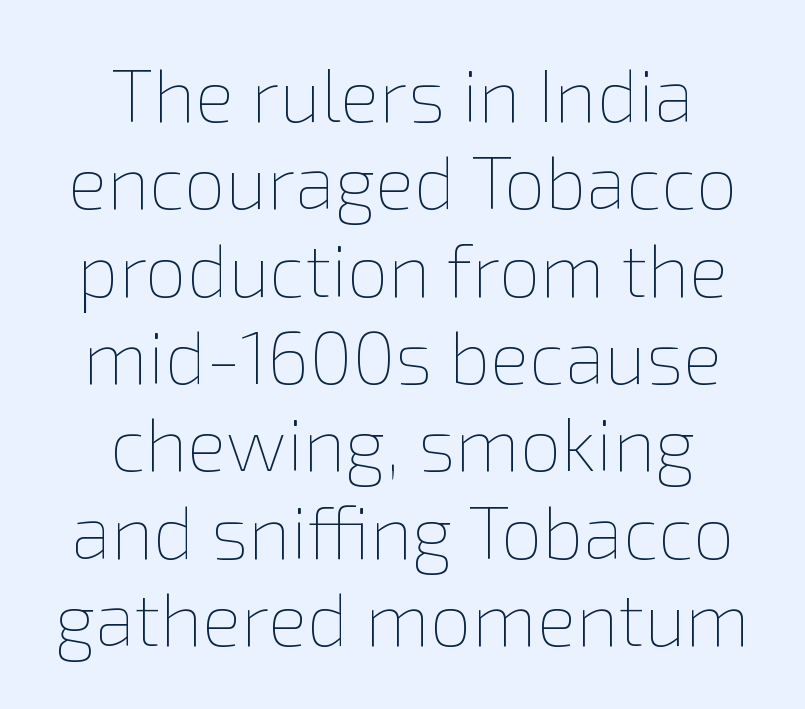
{"italic": "no", "bold": "no", "weight": "thin", "width": "normal", "stroke_contrast": "low", "x_height": "medium", "monospaced": "no", "underline": "no", "align": "center", "line_spacing_ratio": 1.18, "letter_spacing": "normal", "letter_spacing_em": 0.0, "glyph_px": 74}
